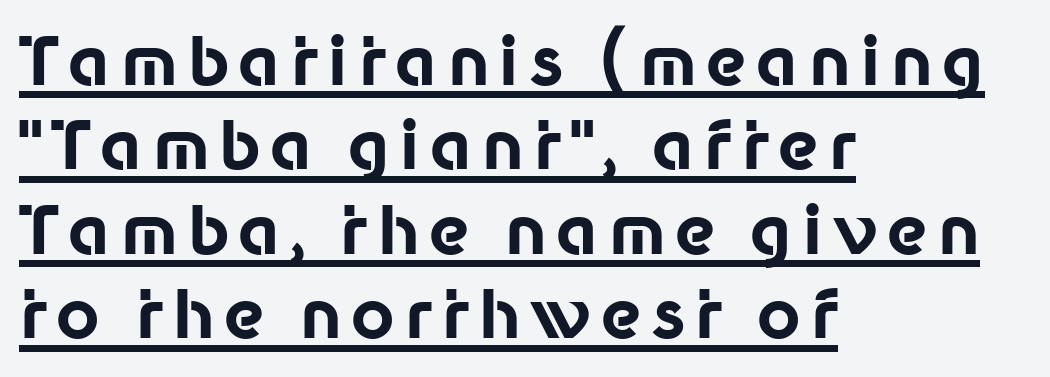
Q: Is the text bold? A: Yes.
Q: Is the text italic (slanted)? A: No, it is upright.
Q: Is the typeface a serif or a sans-serif typeface? A: Sans-serif.
Q: Is the text underlined? A: Yes.
Q: How is the paragraph aligned? A: Left-aligned.
Q: Is the spacing between lines tight, normal or loose? A: Normal.
Q: Width (condensed, normal, or wide)? A: Normal.
Q: Stroke contrast? A: Low.
Q: x-height? A: Medium.
Q: Monospaced? A: No.
